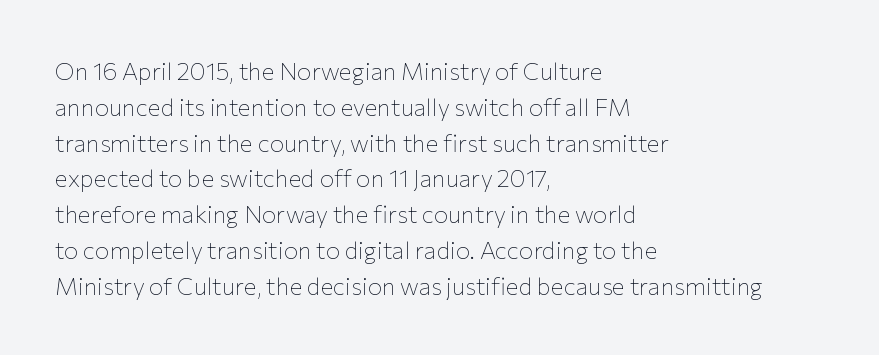
{"italic": "no", "bold": "no", "underline": "no", "align": "left", "line_spacing": "normal", "line_spacing_ratio": 1.49, "letter_spacing": "normal", "letter_spacing_em": 0.0, "glyph_px": 24}
